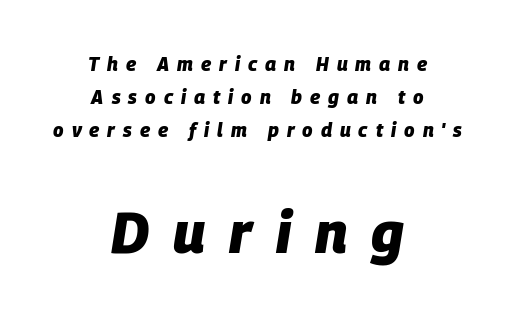
Is the lower block the larger one? Yes — the lower block carries the bigger type. Alignment: centered. What weight is shown? A full bold with thick strokes. Looking at the ascenders, they clearly lean. Type without underlining.
